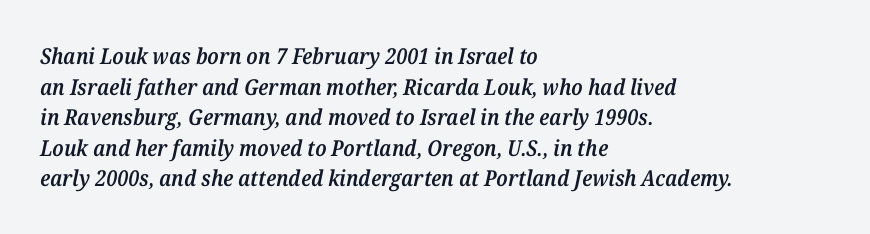
Q: Is the text bold? A: Semi-bold.
Q: Is the text italic (slanted)? A: Yes, it leans right by about 12 degrees.
Q: Is the text underlined? A: No.
Q: How is the paragraph aligned? A: Left-aligned.
Q: Is the spacing between letters normal or unusually wide? A: Normal.
Q: Is the spacing between lines tight, normal or loose? A: Normal.
